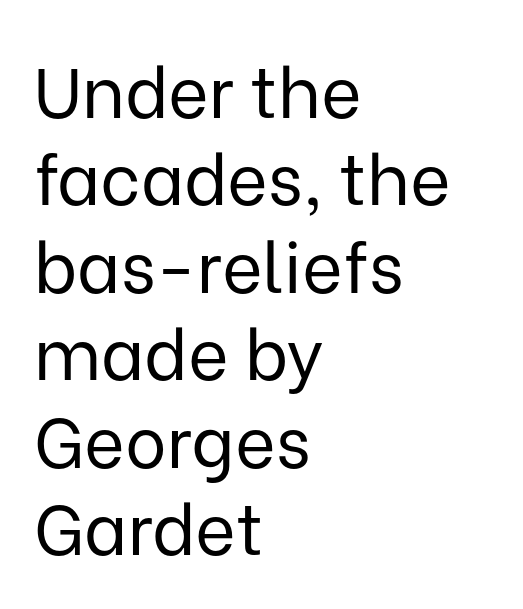
How are the letters spaced? Ordinarily, with no added tracking. This rendering employs a face without finishing strokes, i.e., a sans-serif. Do the characters align in a grid? No, the font is proportional. Compared with typical paragraphs, the rows here are spaced about the same.
